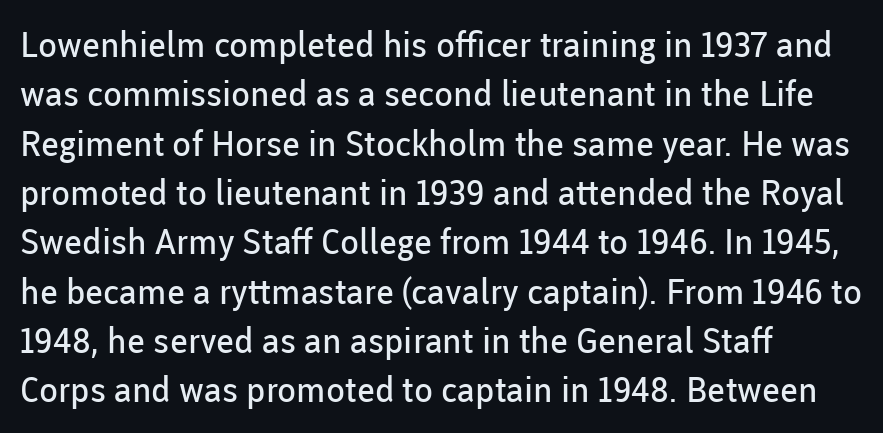
{"serif": "no", "italic": "no", "bold": "no", "weight": "regular", "width": "normal", "stroke_contrast": "low", "x_height": "medium", "monospaced": "no", "underline": "no", "align": "left", "line_spacing": "normal", "line_spacing_ratio": 1.41, "letter_spacing": "normal", "letter_spacing_em": 0.0, "glyph_px": 35}
